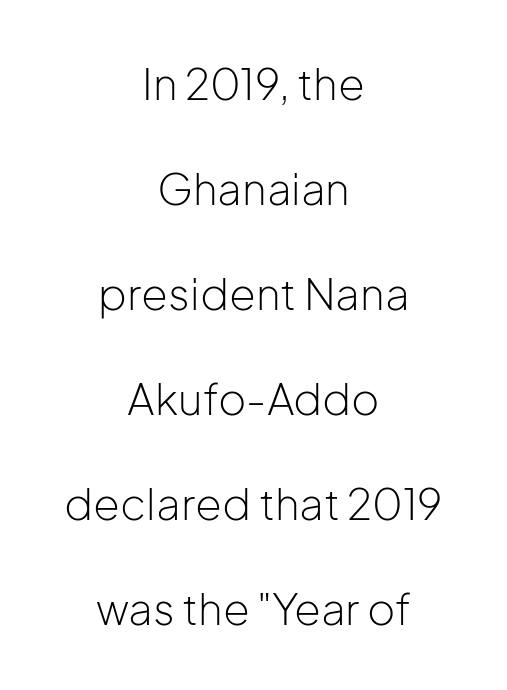
The image shows 43 px light sans-serif type, upright; set centered, loose line spacing (2.44x), normal letter spacing, not underlined; low stroke contrast and a medium x-height.
